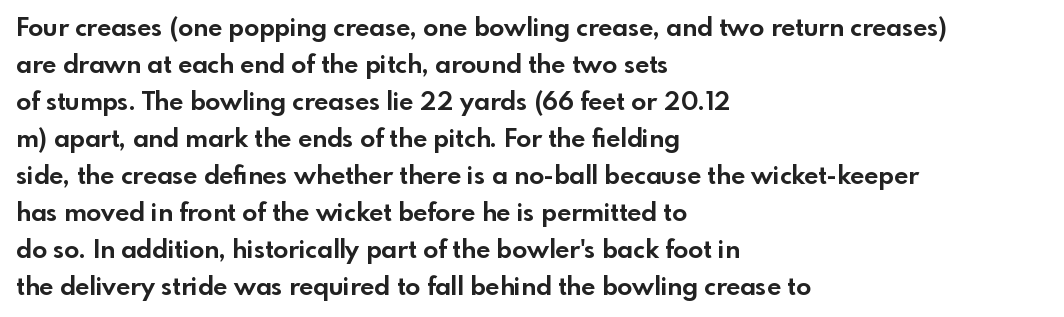
{"italic": "no", "bold": "yes", "underline": "no", "align": "left", "line_spacing": "normal", "line_spacing_ratio": 1.48, "letter_spacing": "normal", "letter_spacing_em": 0.0, "glyph_px": 25}
